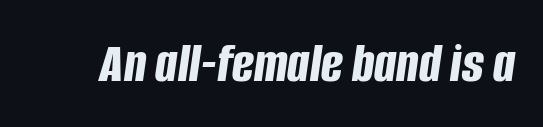
The image shows 58 px bold, condensed type, italic (leaning right); set normal letter spacing, not underlined; low stroke contrast and a large x-height.
